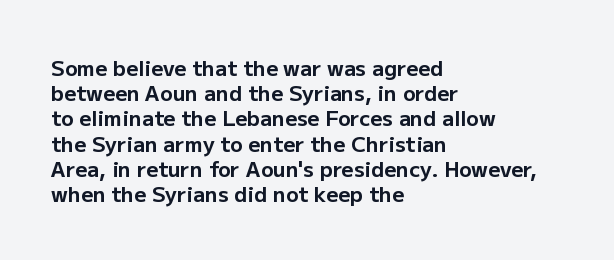
Q: Is the text bold? A: Yes.
Q: Is the text italic (slanted)? A: No, it is upright.
Q: Is the text underlined? A: No.
Q: How is the paragraph aligned? A: Left-aligned.
Q: Is the spacing between letters normal or unusually wide? A: Normal.
